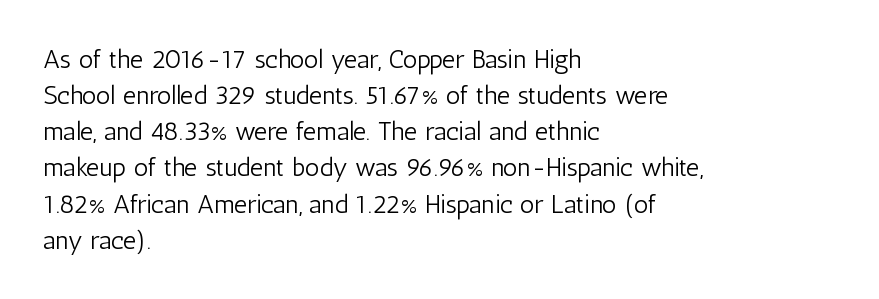
The image shows 26 px text type, upright; set left-aligned, normal line spacing (1.39x), normal letter spacing, not underlined.
